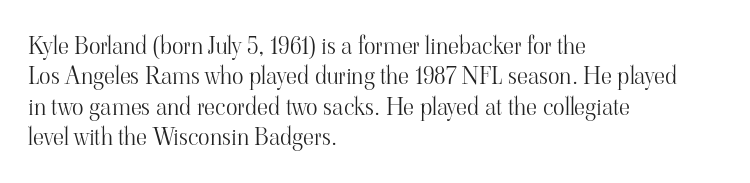
Q: Is the text bold? A: No.
Q: Is the text italic (slanted)? A: No, it is upright.
Q: Is the text underlined? A: No.
Q: How is the paragraph aligned? A: Left-aligned.
Q: Is the spacing between letters normal or unusually wide? A: Normal.
Q: Is the spacing between lines tight, normal or loose? A: Normal.
